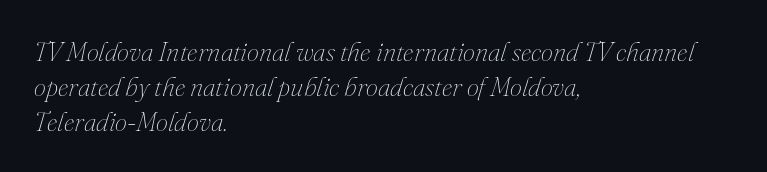
Rule under the text: the space is simply empty. The specimen reads as italic at a glance. Between one letter and the next there's only the usual sliver of space. Alignment: flush left. Unbolded letterforms with no extra heft.
